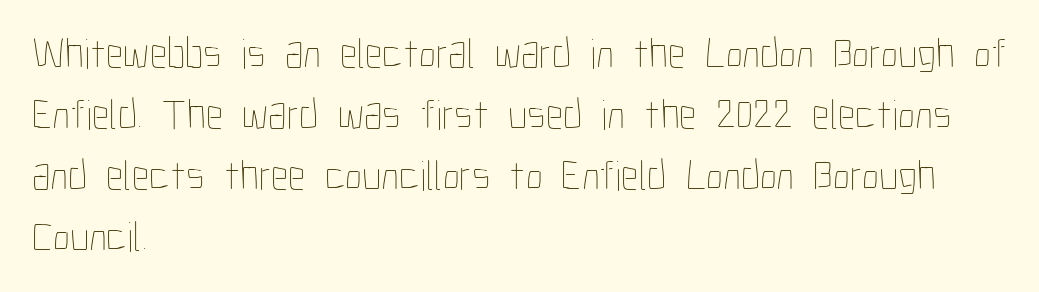
Q: Is the text bold? A: No.
Q: Is the text italic (slanted)? A: No, it is upright.
Q: Is the text underlined? A: No.
Q: How is the paragraph aligned? A: Left-aligned.
Q: Is the spacing between letters normal or unusually wide? A: Normal.
Q: Is the spacing between lines tight, normal or loose? A: Normal.
Q: Width (condensed, normal, or wide)? A: Condensed.
Q: Stroke contrast? A: Low.
Q: x-height? A: Medium.
Q: Monospaced? A: No.
